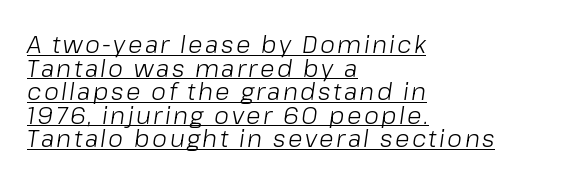
{"italic": "yes", "lean": "right", "slant_degrees": 8, "bold": "no", "underline": "yes", "align": "left", "line_spacing": "tight", "line_spacing_ratio": 0.98, "glyph_px": 24}
